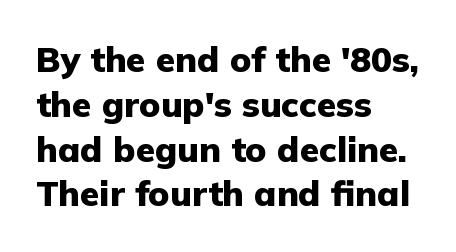
Vertical strokes here are truly vertical. The strip under each line holds only bare page. Students, note that the glyphs here touch the page at normal intervals. The passage shown is emphatically bold. Here the designer chose a conventional face with non-uniform glyph widths. Caption: multi-line text, flush left, ragged right.
